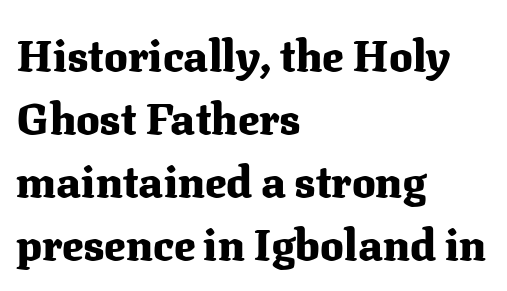
{"serif": "yes", "italic": "no", "bold": "yes", "weight": "heavy", "width": "normal", "stroke_contrast": "medium", "x_height": "medium", "monospaced": "no", "underline": "no", "align": "left", "line_spacing": "normal", "line_spacing_ratio": 1.43, "letter_spacing": "normal", "letter_spacing_em": 0.0, "glyph_px": 44}
